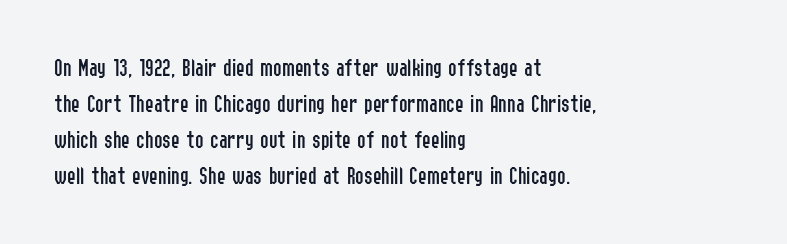
The image shows 26 px text type, upright; set left-aligned, normal line spacing (1.39x), normal letter spacing, not underlined.
